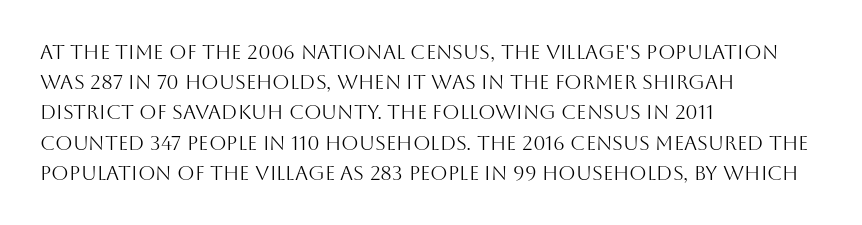
The image shows 20 px text type, upright; set left-aligned, normal line spacing (1.51x), normal letter spacing, not underlined.
